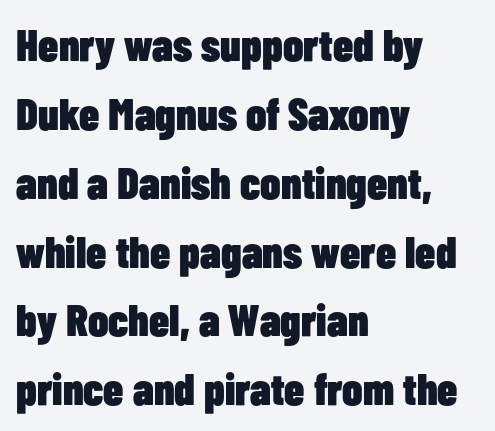
Q: Is the text bold? A: Yes.
Q: Is the text italic (slanted)? A: No, it is upright.
Q: Is the typeface a serif or a sans-serif typeface? A: Sans-serif.
Q: Is the text underlined? A: No.
Q: How is the paragraph aligned? A: Left-aligned.
Q: Is the spacing between letters normal or unusually wide? A: Normal.
Q: Is the spacing between lines tight, normal or loose? A: Normal.
Q: Width (condensed, normal, or wide)? A: Condensed.
Q: Stroke contrast? A: Low.
Q: x-height? A: Medium.
Q: Monospaced? A: No.
